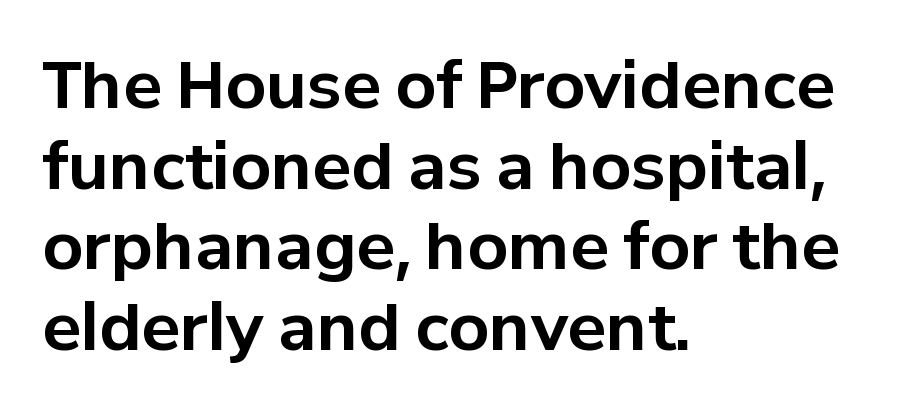
Q: Is the text bold? A: Yes.
Q: Is the text italic (slanted)? A: No, it is upright.
Q: Is the typeface a serif or a sans-serif typeface? A: Sans-serif.
Q: Is the text underlined? A: No.
Q: How is the paragraph aligned? A: Left-aligned.
Q: Is the spacing between letters normal or unusually wide? A: Normal.
Q: Is the spacing between lines tight, normal or loose? A: Normal.
Q: Width (condensed, normal, or wide)? A: Normal.
Q: Stroke contrast? A: Low.
Q: x-height? A: Medium.
Q: Monospaced? A: No.
